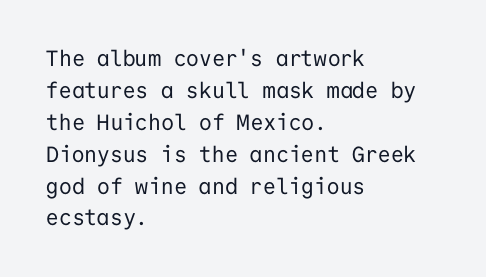
Q: Is the text bold? A: No.
Q: Is the text italic (slanted)? A: No, it is upright.
Q: Is the text underlined? A: No.
Q: How is the paragraph aligned? A: Left-aligned.
Q: Is the spacing between letters normal or unusually wide? A: Normal.
Q: Is the spacing between lines tight, normal or loose? A: Normal.
